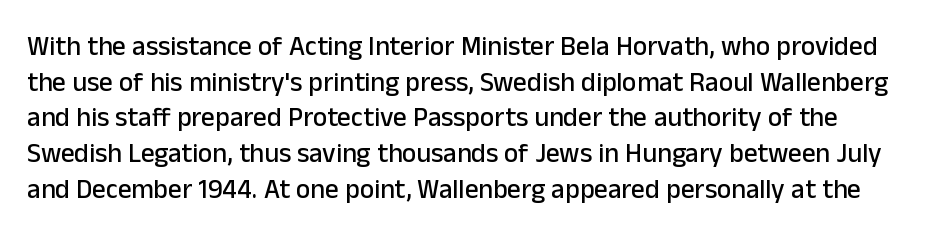
The image shows 27 px text type, upright; set normal line spacing (1.32x), normal letter spacing, not underlined.
